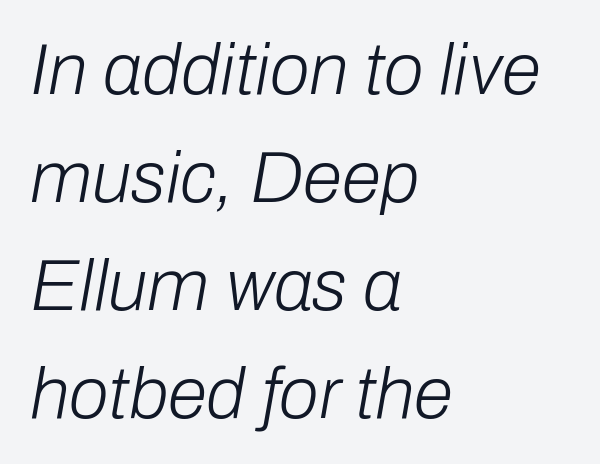
The image shows 72 px light type, italic (leaning right); set left-aligned, normal line spacing (1.5x), normal letter spacing, not underlined; low stroke contrast and a medium x-height.
